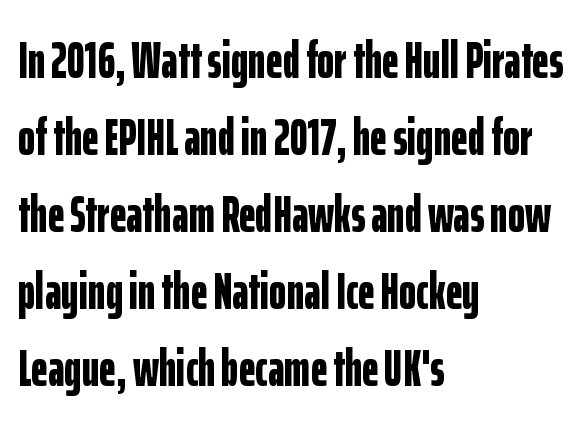
The image shows 52 px bold, condensed sans-serif type, upright; set left-aligned, normal line spacing (1.48x), normal letter spacing, not underlined; low stroke contrast and a medium x-height.
